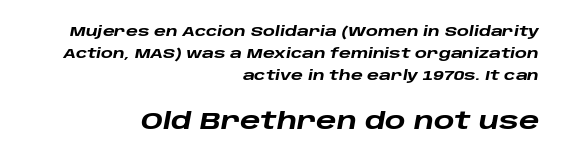
Q: Is the text bold? A: Yes.
Q: Is the text italic (slanted)? A: Yes, it leans right by about 10 degrees.
Q: Is the text underlined? A: No.
Q: How is the paragraph aligned? A: Right-aligned.
Q: Is the spacing between letters normal or unusually wide? A: Normal.
Q: Is the spacing between lines tight, normal or loose? A: Normal.
Q: Which block of text is set in a larger size, the first (top) or the second (bottom)? A: The second (bottom) one.
